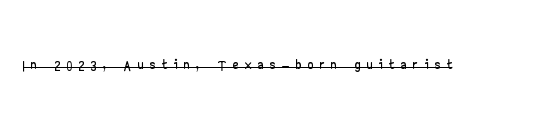
The image shows 21 px text type, upright; set unusually wide letter spacing (+0.33 em), underlined.
